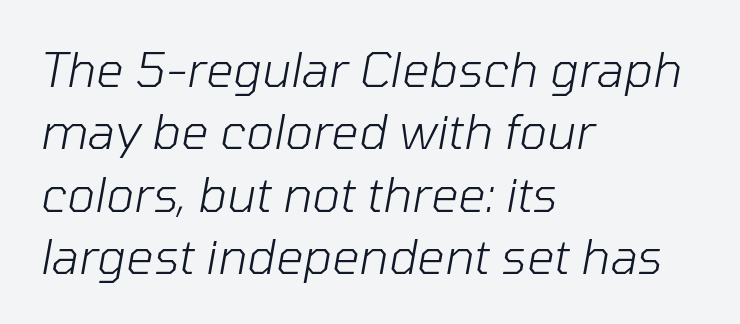
{"italic": "yes", "lean": "right", "slant_degrees": 10, "bold": "no", "weight": "light", "width": "normal", "stroke_contrast": "low", "x_height": "medium", "monospaced": "no", "underline": "no", "align": "left", "line_spacing": "normal", "line_spacing_ratio": 1.3, "letter_spacing": "normal", "letter_spacing_em": 0.0, "glyph_px": 48}
